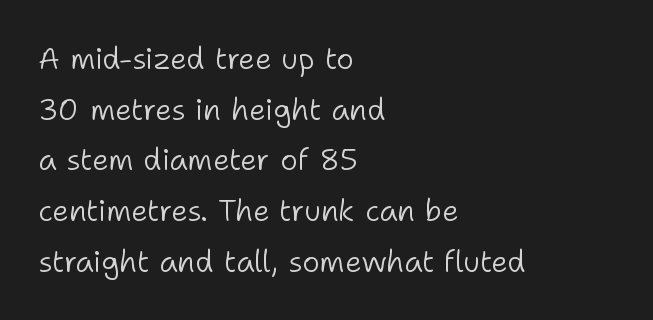
The image shows 30 px light sans-serif type, upright; set left-aligned, normal line spacing (1.69x), normal letter spacing, not underlined; low stroke contrast and a medium x-height.
